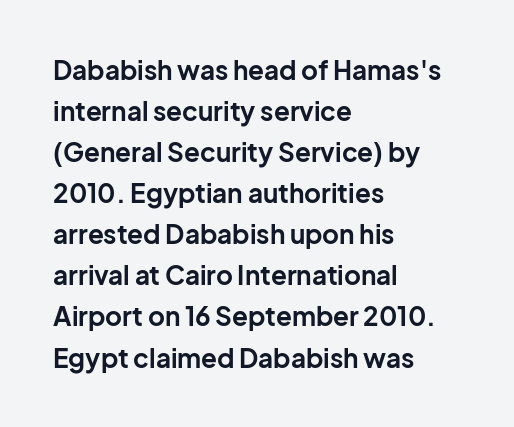
The image shows 26 px bold type, upright; set left-aligned, normal line spacing (1.58x), normal letter spacing, not underlined.
